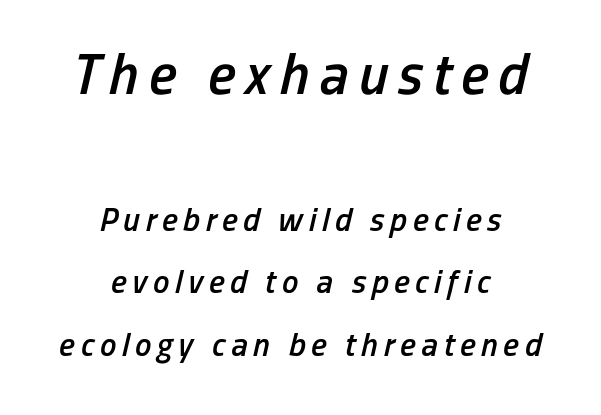
{"italic": "yes", "lean": "right", "slant_degrees": 13, "bold": "semi", "weight": "semibold", "width": "condensed", "stroke_contrast": "low", "x_height": "medium", "monospaced": "no", "underline": "no", "align": "center", "line_spacing_ratio": 1.89, "larger_block": "first", "size_ratio": 1.76, "glyph_px": 58}
